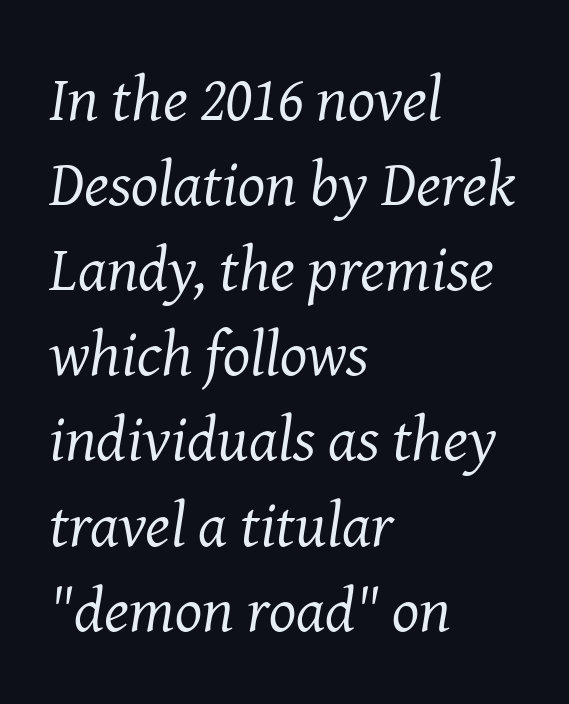
{"serif": "yes", "italic": "yes", "lean": "right", "slant_degrees": 8, "bold": "no", "weight": "regular", "width": "normal", "stroke_contrast": "medium", "x_height": "medium", "monospaced": "no", "underline": "no", "align": "left", "line_spacing": "normal", "line_spacing_ratio": 1.33, "letter_spacing": "normal", "letter_spacing_em": 0.0, "glyph_px": 64}
